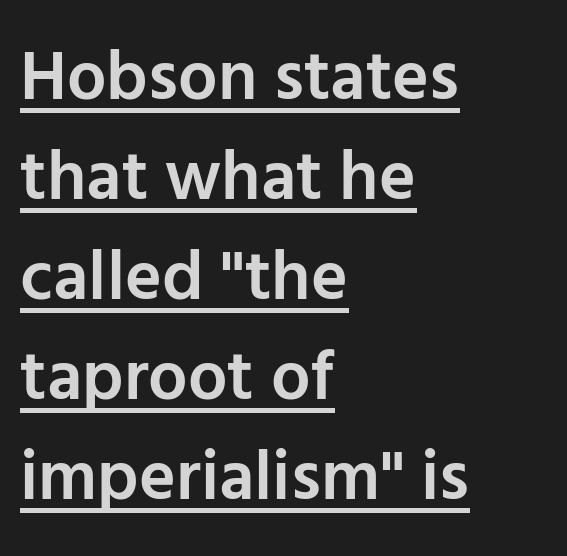
Reading down the block, your eye returns to a fixed left position each line. The type family on display is of the sans-serif kind. A continuous stroke trails under the words, as in a hyperlink. Regarding leading, the lines here are spaced in the standard way. The face used here is proportionally spaced, like ordinary book or web type. Nope, not italic — everything's standing straight.
